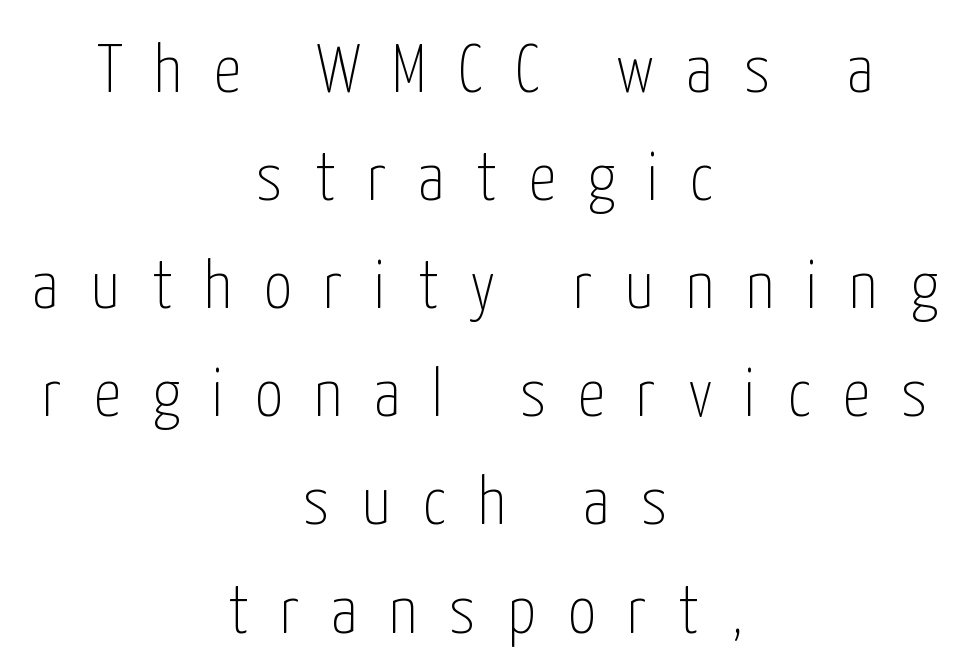
This sample uses an upright cut, with every glyph sitting square on the baseline. Layout note: lines centered. You could not count columns in this text — the font is proportionally spaced. Anything drawn beneath the words? Only blank space. This rendering widens character spacing well past its baseline value. Horizontal bands of white between lines are of average thickness.
